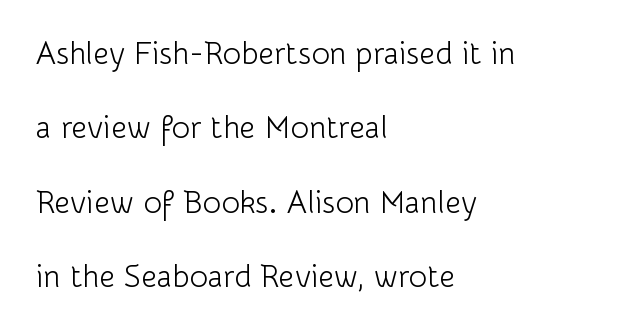
Letters rest on an invisible, unmarked baseline. You could fit nearly another row in the gap between these rows. Think of a printed novel: that variable character pitch is what you see here. In terms of letterspacing, this is plain default setting.
